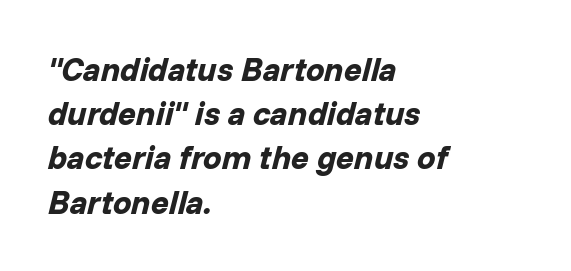
Q: Is the text bold? A: Yes.
Q: Is the text italic (slanted)? A: Yes, it leans right by about 14 degrees.
Q: Is the text underlined? A: No.
Q: How is the paragraph aligned? A: Left-aligned.
Q: Is the spacing between letters normal or unusually wide? A: Normal.
Q: Is the spacing between lines tight, normal or loose? A: Normal.
Q: Width (condensed, normal, or wide)? A: Normal.
Q: Stroke contrast? A: Low.
Q: x-height? A: Medium.
Q: Monospaced? A: No.
